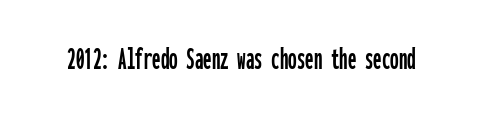
The image shows 34 px condensed sans-serif type, upright, monospaced; set normal letter spacing, not underlined; low stroke contrast and a medium x-height.
